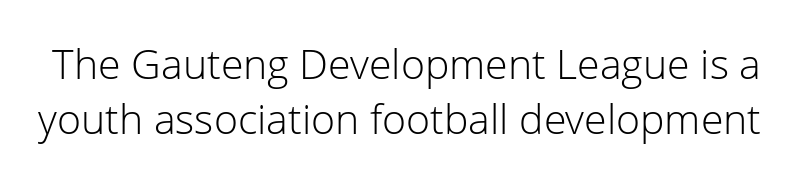
{"serif": "no", "italic": "no", "bold": "no", "weight": "light", "width": "normal", "stroke_contrast": "low", "x_height": "medium", "monospaced": "no", "underline": "no", "line_spacing": "normal", "line_spacing_ratio": 1.35, "letter_spacing": "normal", "letter_spacing_em": 0.0, "glyph_px": 41}
